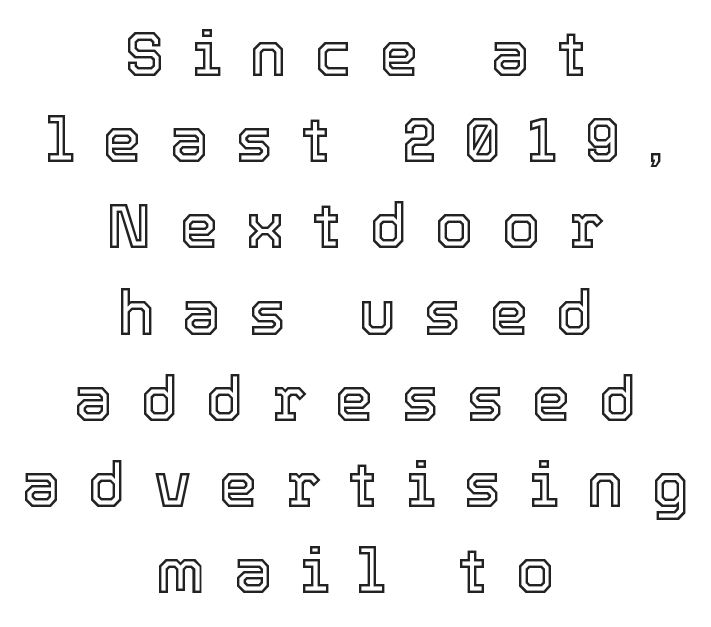
Q: Is the text italic (slanted)? A: No, it is upright.
Q: Is the text underlined? A: No.
Q: How is the paragraph aligned? A: Centered.
Q: Is the spacing between letters normal or unusually wide? A: Unusually wide.
Q: Is the spacing between lines tight, normal or loose? A: Normal.
Q: Width (condensed, normal, or wide)? A: Normal.
Q: x-height? A: Medium.
Q: Monospaced? A: No.
